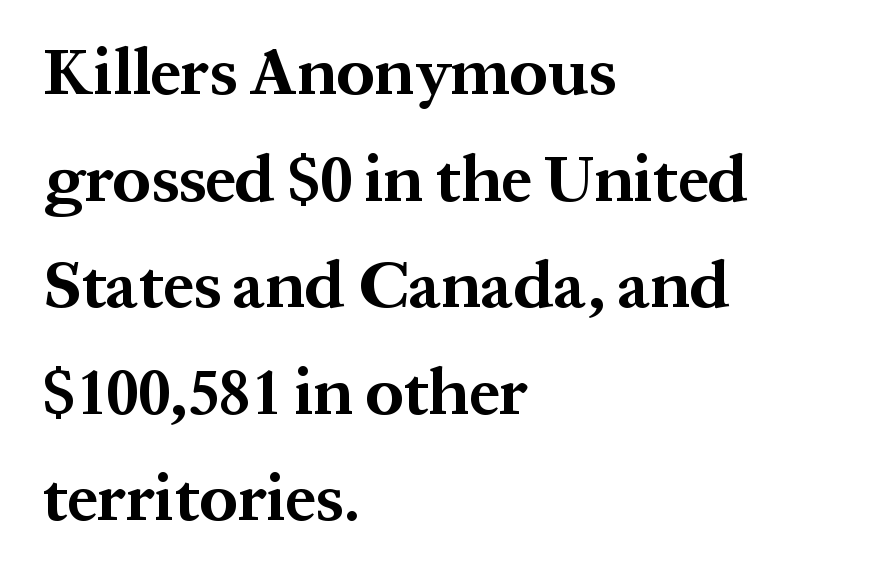
The image shows 67 px bold serif type, upright; set left-aligned, normal line spacing (1.59x), normal letter spacing, not underlined; medium stroke contrast and a medium x-height.
